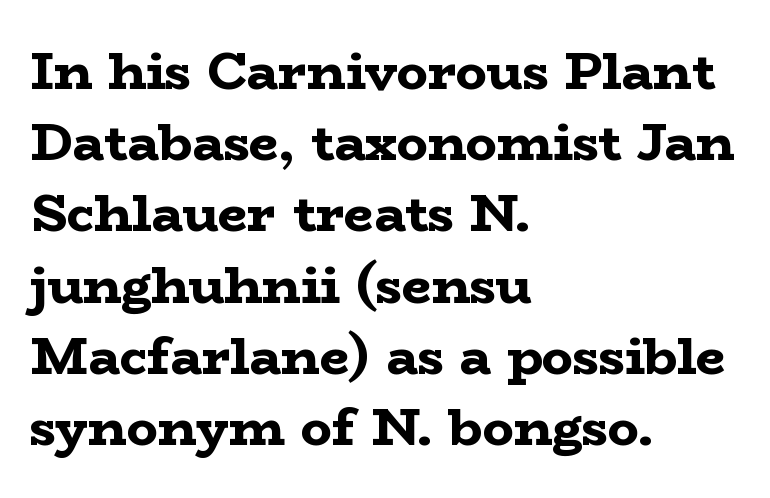
Its strokes are broad and dark, the hallmark of bold type. This sample has the flowing, uneven cadence of proportional lettering. The rendering keeps characters at their native spacing. Notice how the stems are strictly vertical — no italics here. To sum up the face: it has serifs. The rendering anchors every line to the left-hand side.
